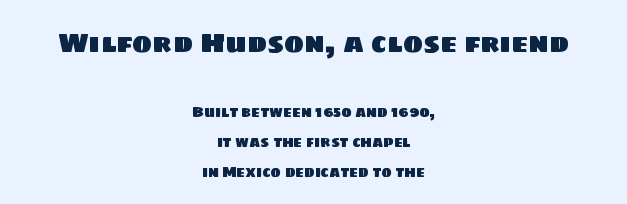
The image shows 27 px text type; set centered, loose line spacing (2.15x), normal letter spacing, not underlined; the first (top) block is 1.93x larger.
